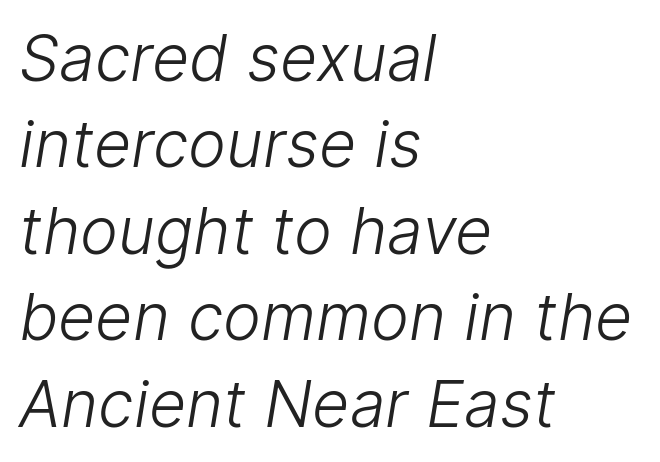
The image shows 64 px light sans-serif type; set left-aligned, normal line spacing (1.35x), normal letter spacing, not underlined; low stroke contrast and a medium x-height.
